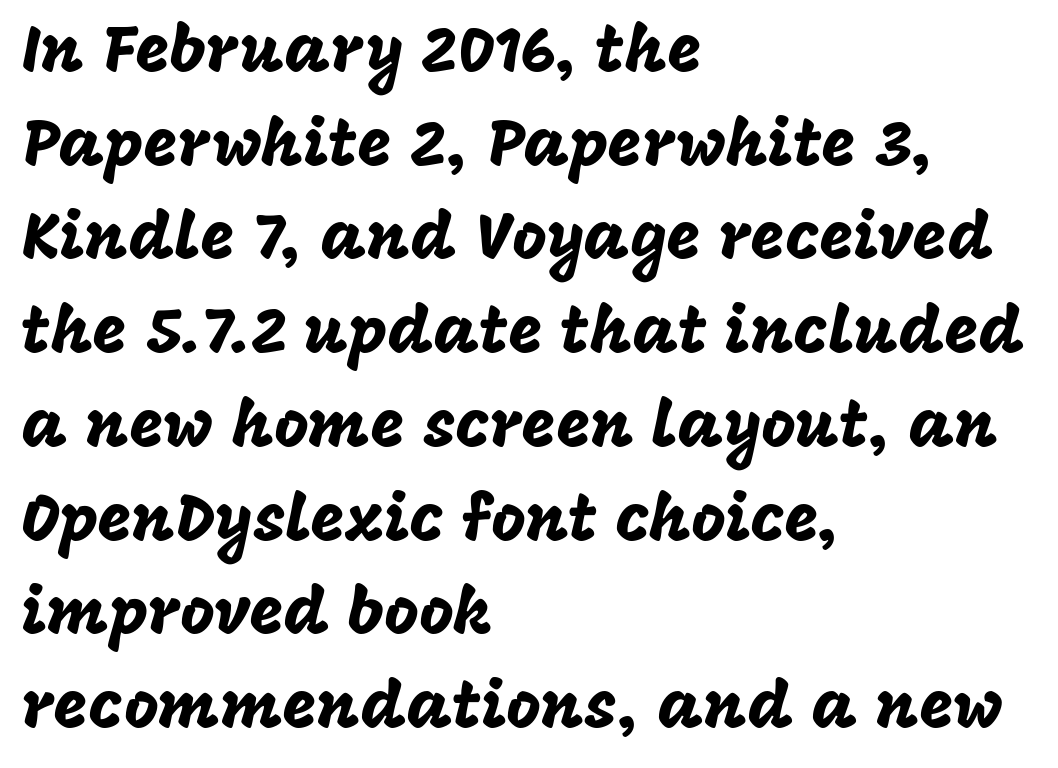
Q: Is the text italic (slanted)? A: Yes.
Q: Is the typeface a serif or a sans-serif typeface? A: Sans-serif.
Q: Is the text underlined? A: No.
Q: How is the paragraph aligned? A: Left-aligned.
Q: Is the spacing between letters normal or unusually wide? A: Normal.
Q: Is the spacing between lines tight, normal or loose? A: Normal.
Q: Width (condensed, normal, or wide)? A: Normal.
Q: Stroke contrast? A: Low.
Q: x-height? A: Large.
Q: Monospaced? A: No.
